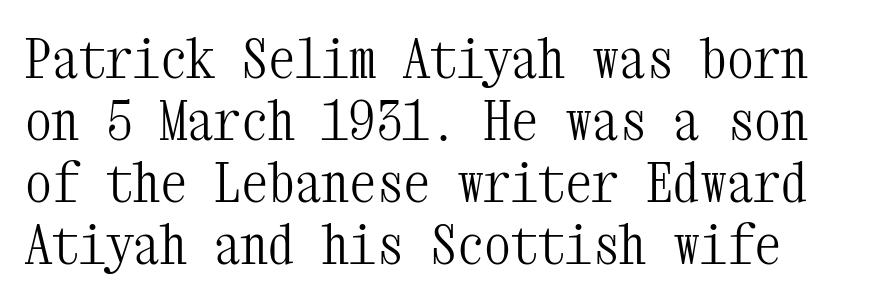
Q: Is the text bold? A: No.
Q: Is the text italic (slanted)? A: No, it is upright.
Q: Is the typeface a serif or a sans-serif typeface? A: Serif.
Q: Is the text underlined? A: No.
Q: How is the paragraph aligned? A: Left-aligned.
Q: Is the spacing between letters normal or unusually wide? A: Normal.
Q: Is the spacing between lines tight, normal or loose? A: Tight.
Q: Width (condensed, normal, or wide)? A: Condensed.
Q: Stroke contrast? A: Medium.
Q: x-height? A: Medium.
Q: Monospaced? A: Yes.
